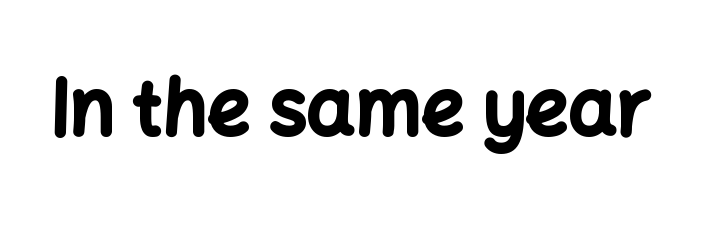
Q: Is the text bold? A: Yes.
Q: Is the text italic (slanted)? A: No, it is upright.
Q: Is the typeface a serif or a sans-serif typeface? A: Sans-serif.
Q: Is the text underlined? A: No.
Q: Is the spacing between letters normal or unusually wide? A: Normal.
Q: Width (condensed, normal, or wide)? A: Normal.
Q: Stroke contrast? A: Low.
Q: x-height? A: Medium.
Q: Monospaced? A: No.
